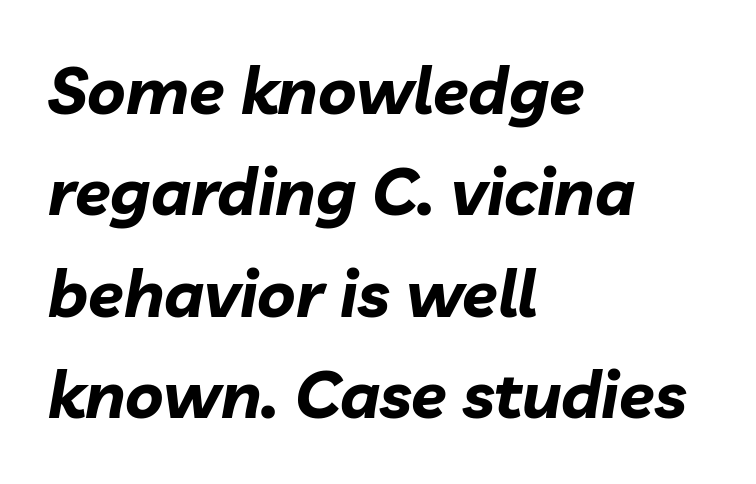
{"italic": "yes", "lean": "right", "slant_degrees": 10, "bold": "yes", "weight": "bold", "width": "normal", "stroke_contrast": "low", "x_height": "medium", "monospaced": "no", "underline": "no", "align": "left", "line_spacing": "normal", "line_spacing_ratio": 1.56, "letter_spacing": "normal", "letter_spacing_em": 0.0, "glyph_px": 65}
